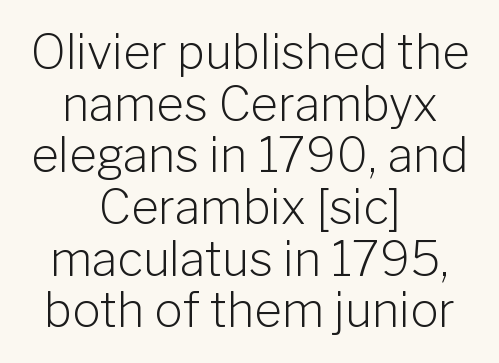
There is no visible air inserted between adjacent glyphs. Only glyphs here, with clear space below each row. The line-height multiplier appears low, near solid setting. The axis of the letterforms is exactly vertical.
